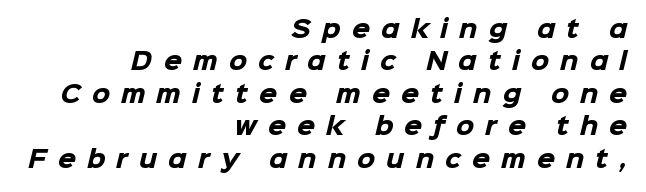
The image shows 23 px bold type; set right-aligned, normal line spacing (1.41x), unusually wide letter spacing (+0.49 em), not underlined.
